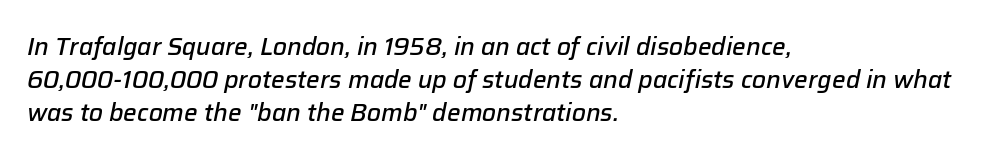
The image shows 24 px text type, italic (leaning right); set left-aligned, normal line spacing (1.37x), normal letter spacing, not underlined.
